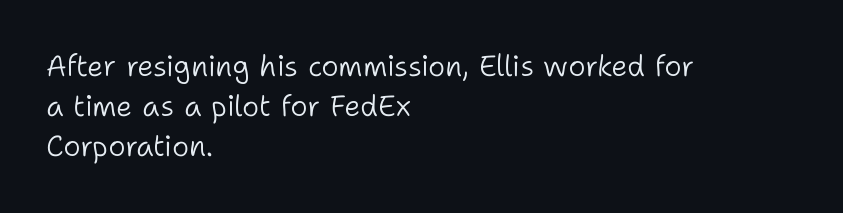
{"serif": "no", "italic": "no", "bold": "no", "weight": "light", "width": "normal", "stroke_contrast": "low", "x_height": "medium", "monospaced": "no", "underline": "no", "align": "left", "line_spacing": "normal", "line_spacing_ratio": 1.38, "letter_spacing": "normal", "letter_spacing_em": 0.0, "glyph_px": 29}
